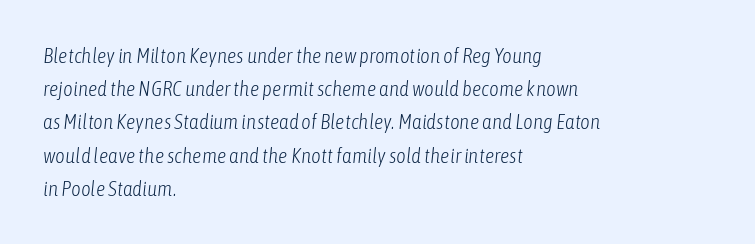
Q: Is the text bold? A: No.
Q: Is the text italic (slanted)? A: Yes, it leans right by about 6 degrees.
Q: Is the text underlined? A: No.
Q: How is the paragraph aligned? A: Left-aligned.
Q: Is the spacing between letters normal or unusually wide? A: Normal.
Q: Is the spacing between lines tight, normal or loose? A: Normal.
